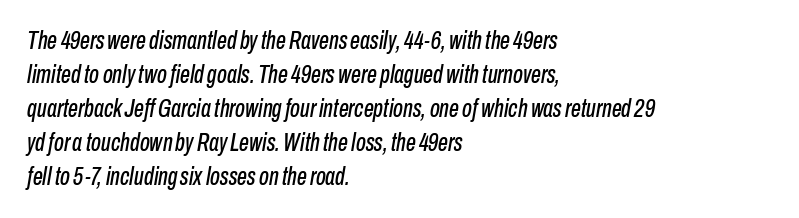
Q: Is the text italic (slanted)? A: Yes, it leans right by about 10 degrees.
Q: Is the text underlined? A: No.
Q: How is the paragraph aligned? A: Left-aligned.
Q: Is the spacing between letters normal or unusually wide? A: Normal.
Q: Is the spacing between lines tight, normal or loose? A: Normal.
